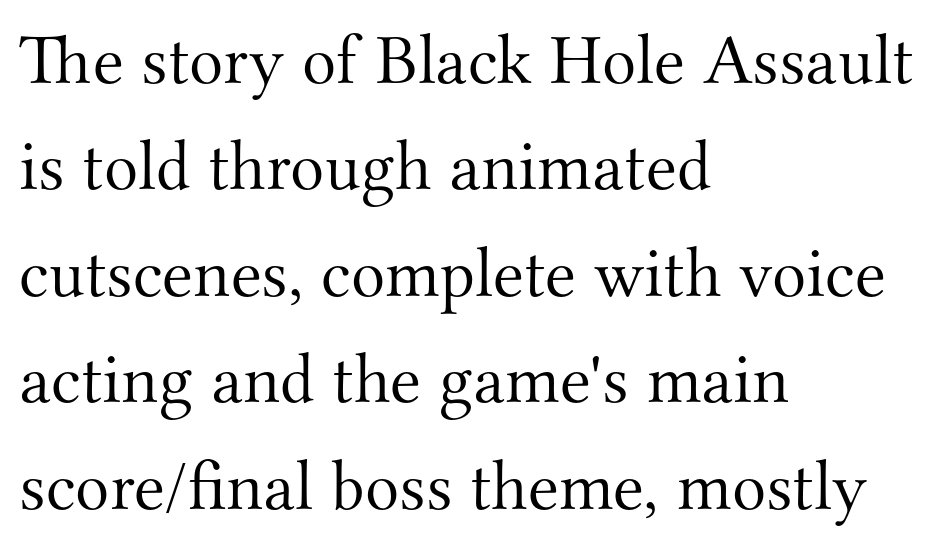
The image shows 71 px light serif type, upright; set left-aligned, normal line spacing (1.5x), normal letter spacing, not underlined; medium stroke contrast and a small x-height.
